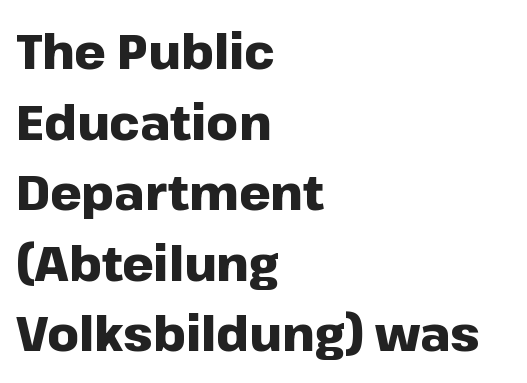
Typesetter's note: full bold, strokes at maximum text heaviness. Line starts are locked; line ends wander. The type family on display is of the sans-serif kind. Interline gaps are of average width in this sample.
